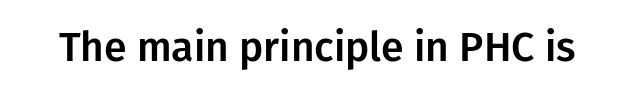
The image shows 41 px sans-serif type, upright; set normal letter spacing, not underlined; low stroke contrast and a medium x-height.
